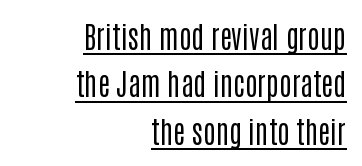
{"serif": "no", "italic": "no", "bold": "no", "weight": "regular", "width": "condensed", "stroke_contrast": "low", "x_height": "large", "monospaced": "no", "underline": "yes", "align": "right", "line_spacing": "normal", "line_spacing_ratio": 1.63, "letter_spacing": "normal", "letter_spacing_em": 0.0, "glyph_px": 29}
